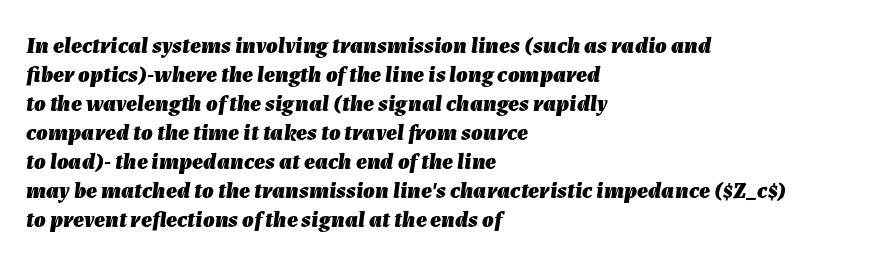
Q: Is the text bold? A: Yes.
Q: Is the text italic (slanted)? A: Yes, it leans right by about 7 degrees.
Q: Is the text underlined? A: No.
Q: How is the paragraph aligned? A: Left-aligned.
Q: Is the spacing between letters normal or unusually wide? A: Normal.
Q: Is the spacing between lines tight, normal or loose? A: Normal.
